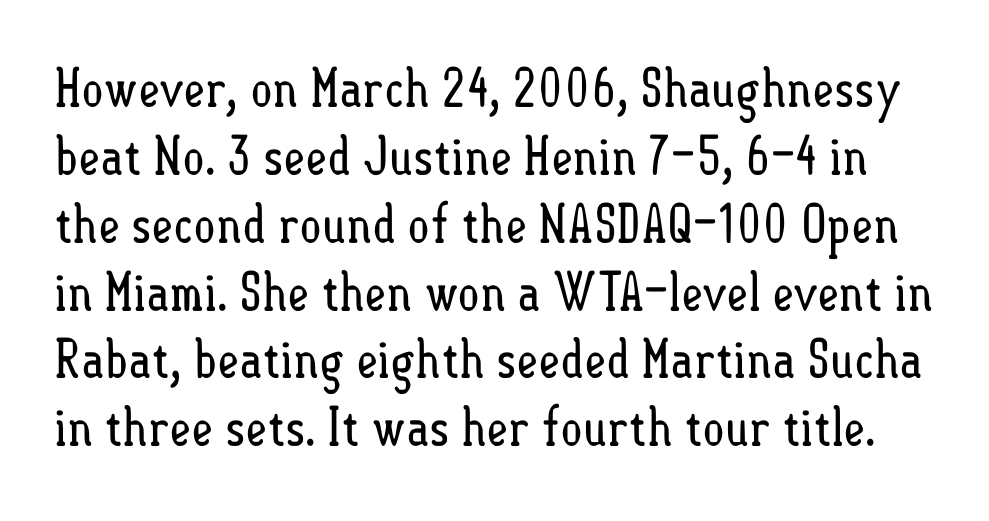
The image shows 53 px regular-weight, condensed type, upright; set normal line spacing (1.28x), normal letter spacing, not underlined; low stroke contrast and a small x-height.
